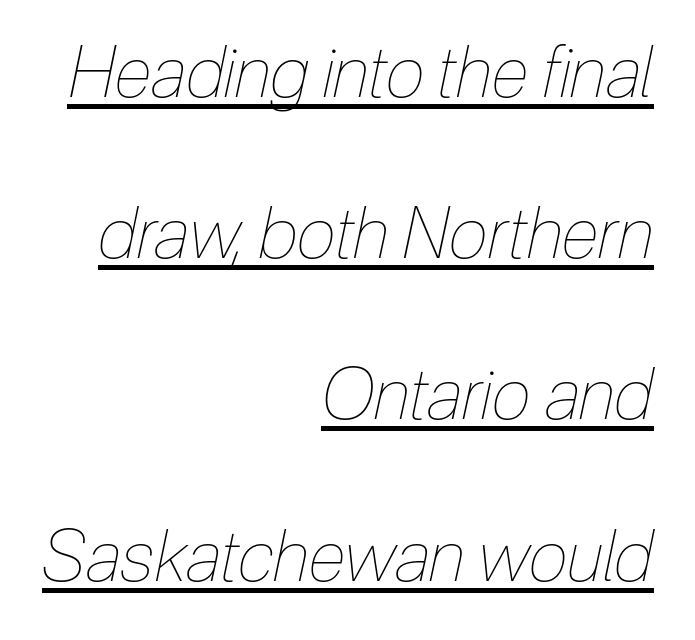
Each line of the rendering has a horizontal stroke beneath the glyphs. Character widths vary here, with narrow letters taking less room than wide ones. The letters are slanted; this is an italic face. Short and long lines alike share a common ending point at right. The letters look calm and open, with moderate or lighter stems.
